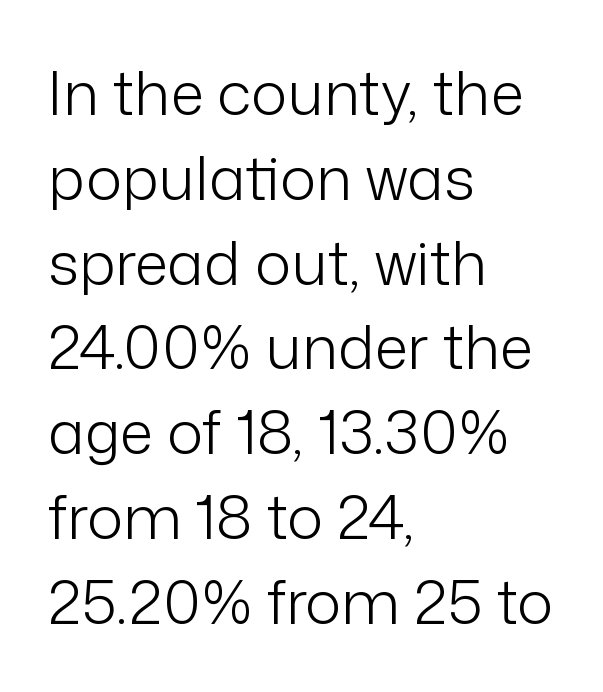
When letters stand straight like this, we call the style roman or upright. The foot of each line stays bare and open. Whoever set this chose a conventional vertical rhythm. No feet cap the strokes, marking this as sans-serif type. The letters advance in unequal steps, a hallmark of proportional type. A typesetter would call this zero additional tracking.
